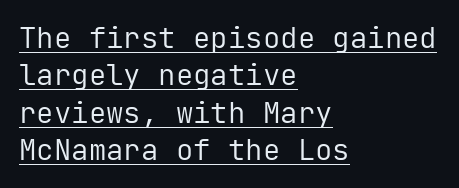
Nothing unusual about the tracking: characters are spaced as the font intends. In terms of posture, this sample is upright. Counters stay open thanks to moderate or lighter strokes. Descenders here cross a horizontal rule under the line.
